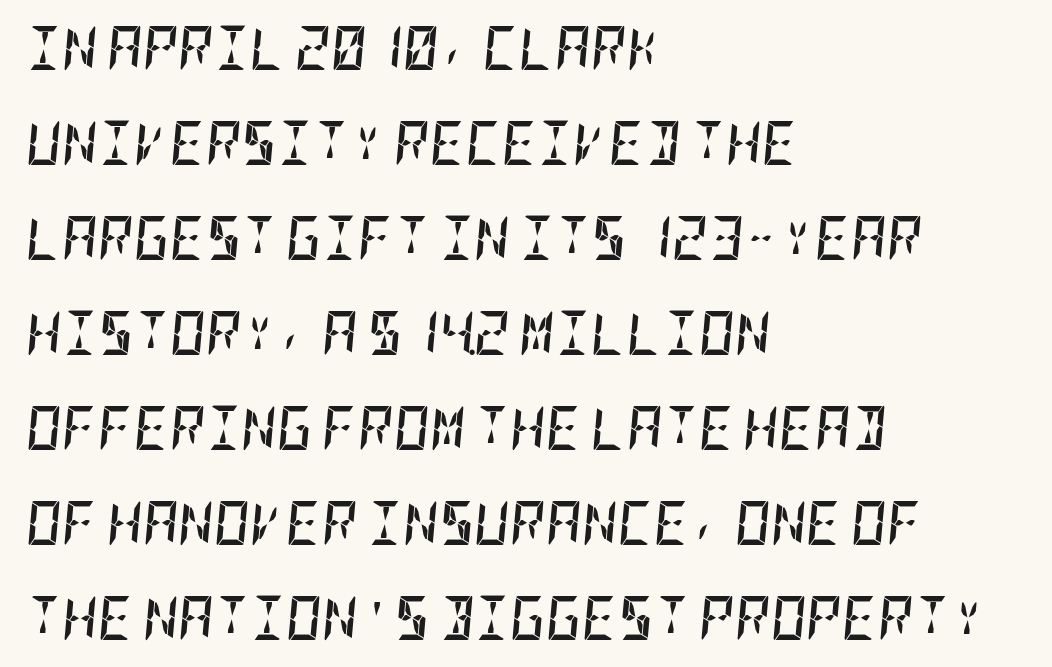
{"italic": "yes", "lean": "right", "slant_degrees": 5, "bold": "yes", "weight": "semibold", "width": "condensed", "stroke_contrast": "low", "x_height": "large", "underline": "no", "align": "left", "line_spacing": "loose", "line_spacing_ratio": 2.16, "letter_spacing": "normal", "letter_spacing_em": 0.0, "glyph_px": 44}
